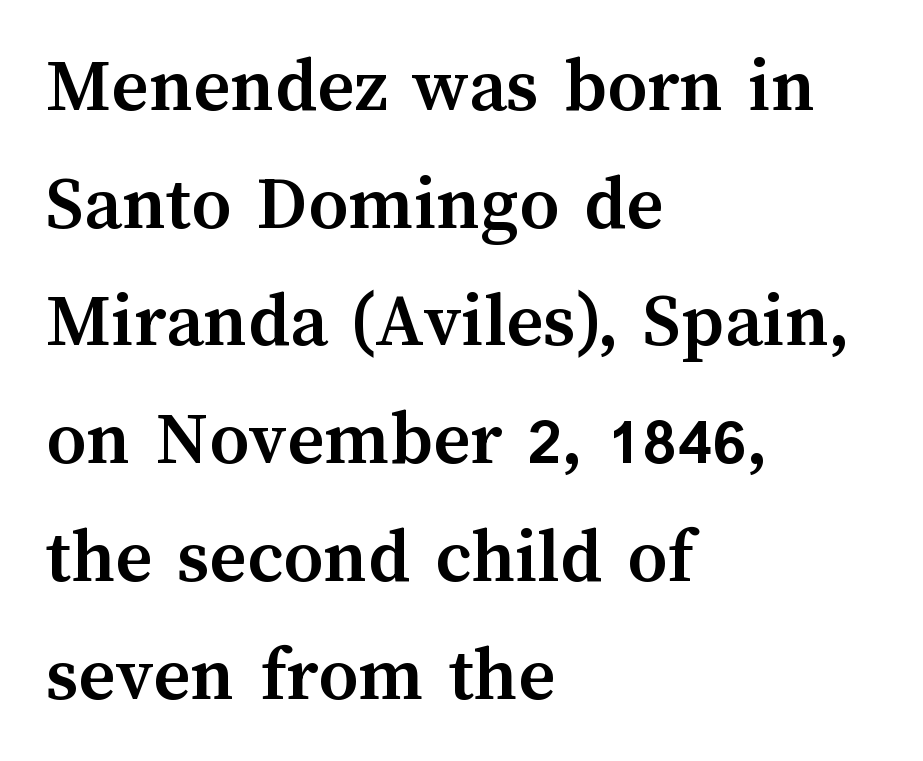
{"italic": "no", "bold": "yes", "weight": "semibold", "width": "normal", "stroke_contrast": "medium", "x_height": "medium", "monospaced": "no", "underline": "no", "align": "left", "line_spacing": "normal", "line_spacing_ratio": 1.49, "letter_spacing": "normal", "letter_spacing_em": 0.0, "glyph_px": 79}
